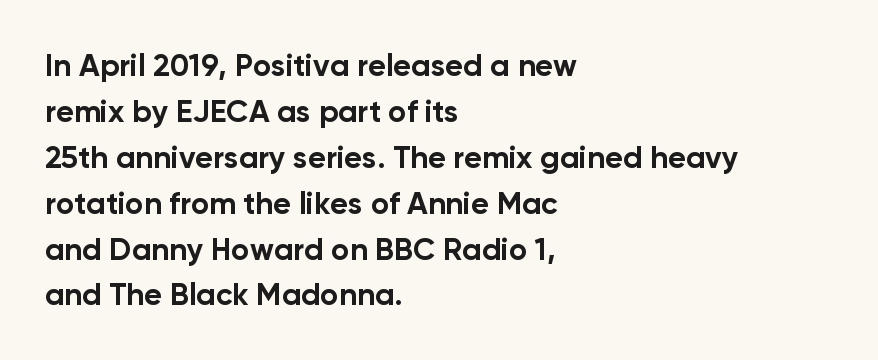
Q: Is the text bold? A: Yes.
Q: Is the text italic (slanted)? A: No, it is upright.
Q: Is the typeface a serif or a sans-serif typeface? A: Sans-serif.
Q: Is the text underlined? A: No.
Q: How is the paragraph aligned? A: Left-aligned.
Q: Is the spacing between letters normal or unusually wide? A: Normal.
Q: Is the spacing between lines tight, normal or loose? A: Normal.
Q: Width (condensed, normal, or wide)? A: Normal.
Q: Stroke contrast? A: Low.
Q: x-height? A: Medium.
Q: Monospaced? A: No.
